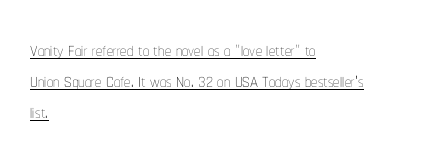
The image shows 25 px text type, upright; set left-aligned, line spacing 1.24x, normal letter spacing, underlined.
